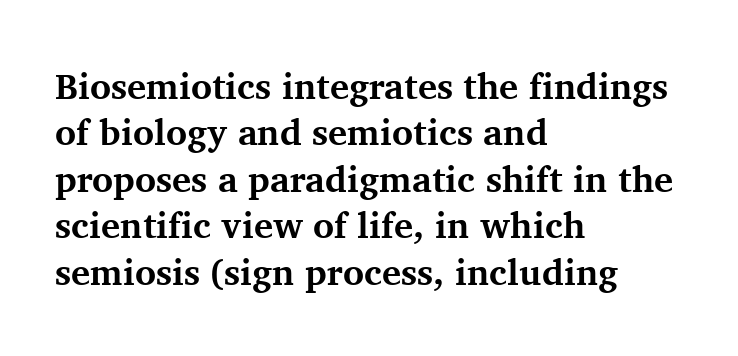
Q: Is the text bold? A: Yes.
Q: Is the text italic (slanted)? A: No, it is upright.
Q: Is the typeface a serif or a sans-serif typeface? A: Serif.
Q: Is the text underlined? A: No.
Q: How is the paragraph aligned? A: Left-aligned.
Q: Is the spacing between letters normal or unusually wide? A: Normal.
Q: Is the spacing between lines tight, normal or loose? A: Normal.
Q: Width (condensed, normal, or wide)? A: Normal.
Q: Stroke contrast? A: Medium.
Q: x-height? A: Medium.
Q: Monospaced? A: No.
